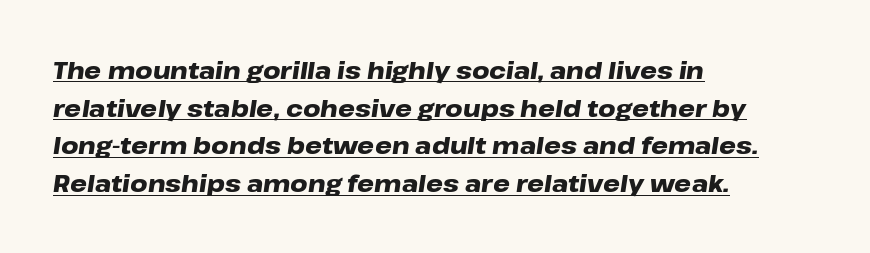
The image shows 24 px bold type, italic (leaning right); set left-aligned, normal line spacing (1.57x), normal letter spacing, underlined.
